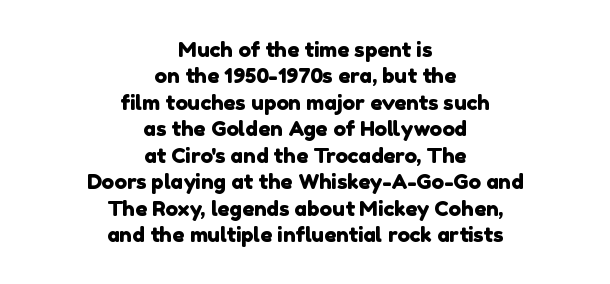
The lines are quadded center. What stands out about the letter spacing? Nothing — it is the standard amount. Descender tails drop into unmarked territory. Honestly, the row spacing looks completely unremarkable.
